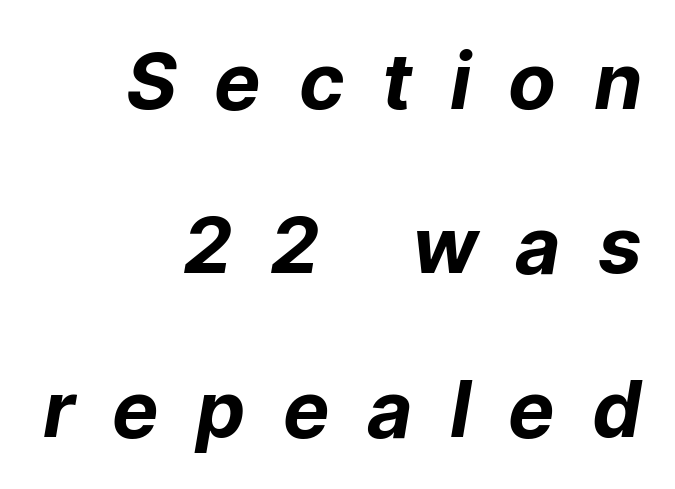
{"serif": "no", "bold": "yes", "weight": "bold", "width": "normal", "stroke_contrast": "low", "x_height": "medium", "monospaced": "no", "underline": "no", "align": "right", "line_spacing": "loose", "line_spacing_ratio": 2.1, "letter_spacing": "wide", "letter_spacing_em": 0.48, "glyph_px": 78}
